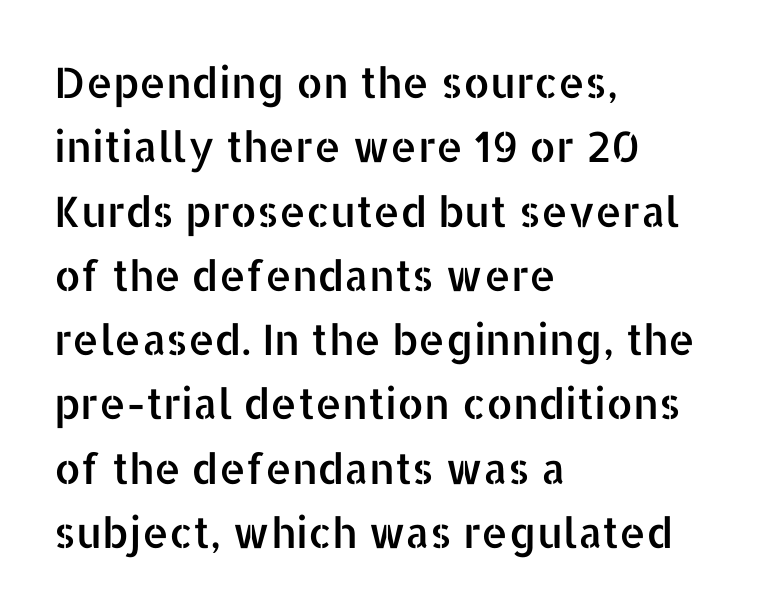
Underline: absent. Is the letter spacing exaggerated? No — it looks like the ordinary default. The line-height multiplier appears to be the usual default. Line beginnings align vertically; line endings do not. Letterform terminals end flat and unadorned throughout the passage. Upright lettering throughout.
